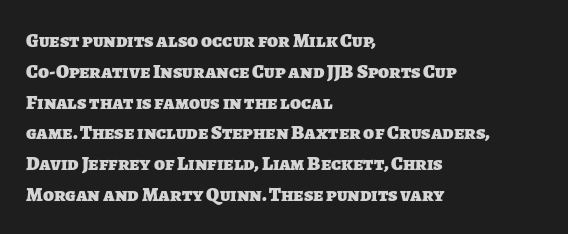
The image shows 20 px bold type; set left-aligned, normal line spacing (1.54x), normal letter spacing, not underlined.
